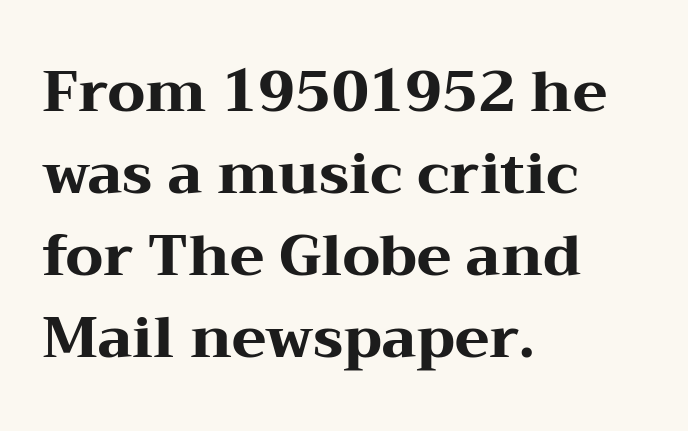
The image shows 57 px heavy, wide serif type, upright; set left-aligned, normal line spacing (1.44x), normal letter spacing, not underlined; medium stroke contrast and a medium x-height.
